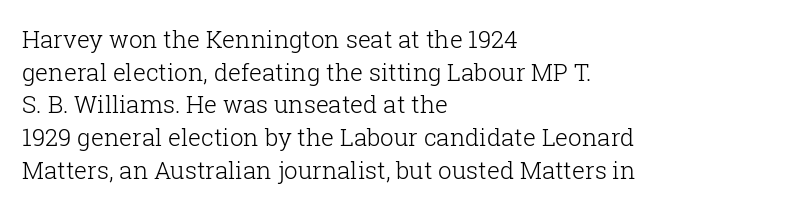
Plain, unruled lines of type. Ordinary non-slanted type is in use. Does extra space separate the letters? No, they use regular spacing. This is not heavy type; no bold has been used. These lines sit exactly where default settings would place them. Reading down the block, your eye returns to a fixed left position each line.
